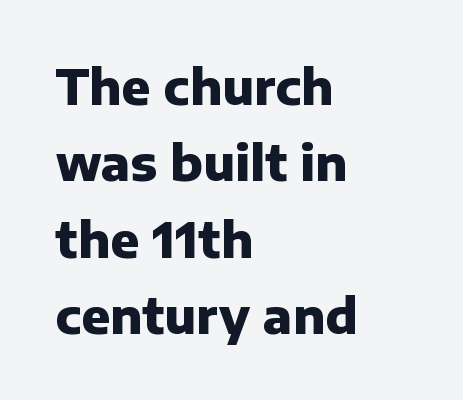
Default kerning and tracking; the words read as compact shapes. Weight: bold. Designer's note — italics off, roman on. The lines sit at an ordinary, default distance from one another. These lines stack with their left ends in a neat column.
